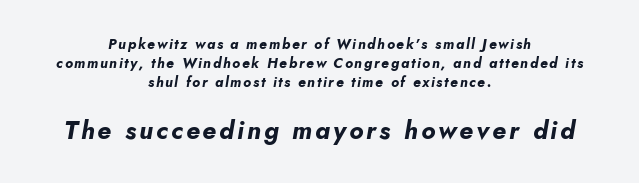
{"italic": "yes", "lean": "right", "slant_degrees": 5, "bold": "yes", "underline": "no", "align": "center", "line_spacing": "normal", "line_spacing_ratio": 1.37, "larger_block": "second", "size_ratio": 1.79, "glyph_px": 25}
